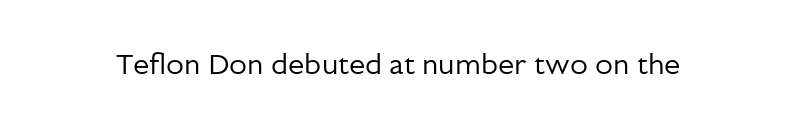
{"serif": "no", "italic": "no", "bold": "no", "weight": "regular", "width": "normal", "stroke_contrast": "low", "x_height": "medium", "monospaced": "no", "underline": "no", "letter_spacing": "normal", "letter_spacing_em": 0.0, "glyph_px": 29}
